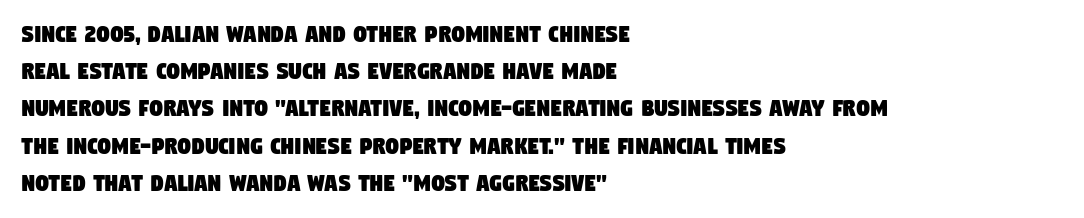
{"underline": "no", "align": "left", "line_spacing": "normal", "line_spacing_ratio": 1.43, "letter_spacing": "normal", "letter_spacing_em": 0.0, "glyph_px": 26}
